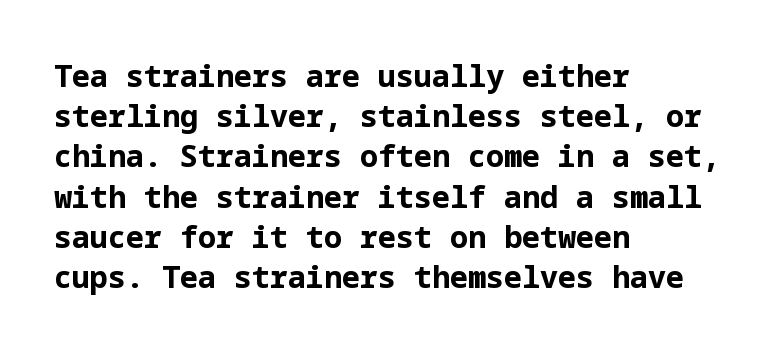
The image shows 30 px bold sans-serif type, upright; set left-aligned, normal line spacing (1.34x), normal letter spacing, not underlined; low stroke contrast and a medium x-height.
